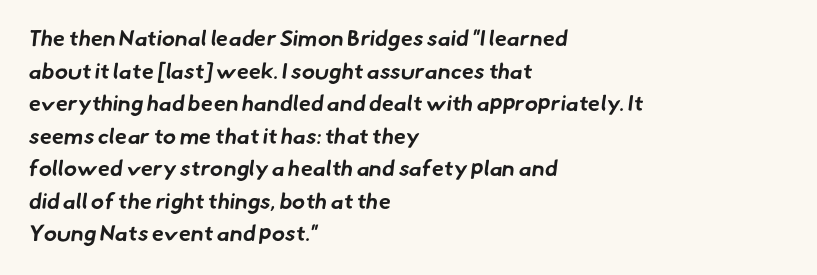
The image shows 22 px bold type; set left-aligned, normal line spacing (1.48x), normal letter spacing, not underlined.
